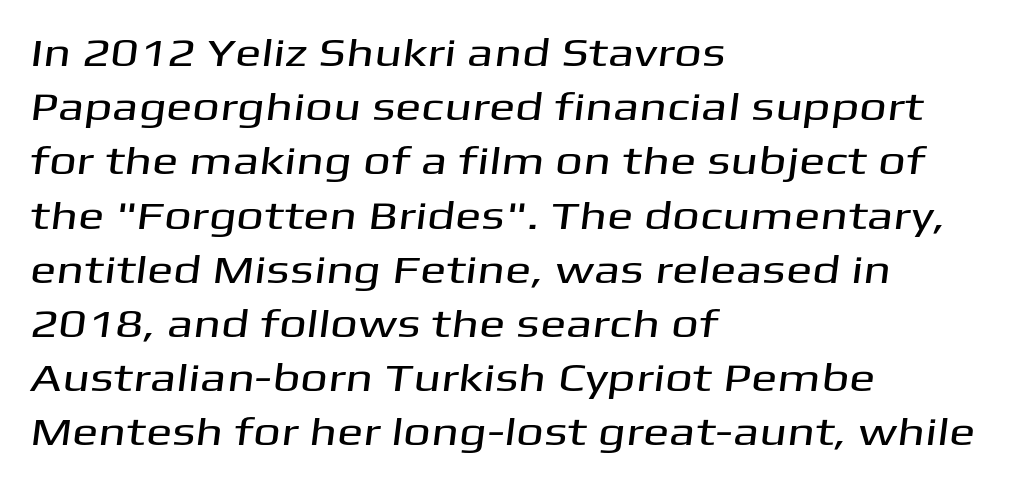
{"serif": "no", "width": "wide", "stroke_contrast": "medium", "x_height": "medium", "monospaced": "no", "underline": "no", "align": "left", "line_spacing": "normal", "line_spacing_ratio": 1.39, "letter_spacing": "normal", "letter_spacing_em": 0.0, "glyph_px": 39}
